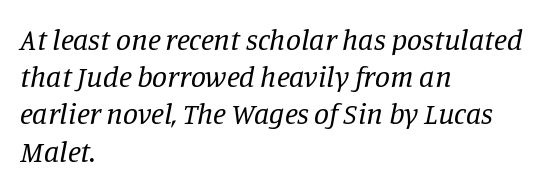
Unbolded letterforms with no extra heft. Each letter's strokes conclude with small projecting serifs. Character widths vary here, with narrow letters taking less room than wide ones. Descenders hang freely into open space. These lines stack with their left ends in a neat column.
